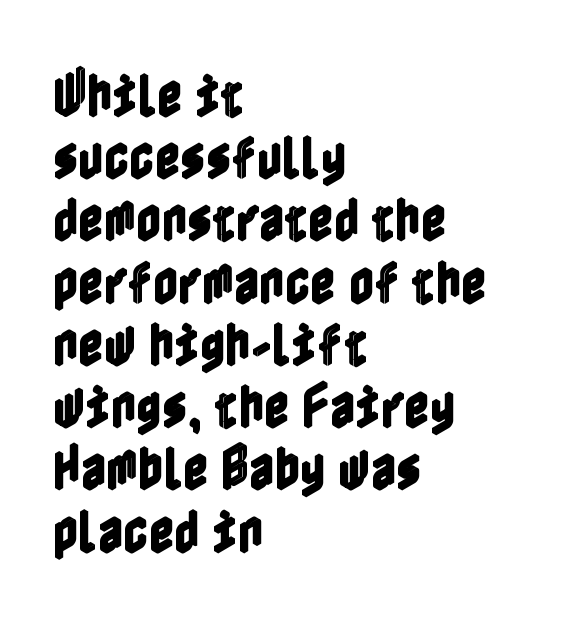
{"italic": "no", "width": "condensed", "x_height": "medium", "underline": "no", "align": "left", "line_spacing": "normal", "line_spacing_ratio": 1.27, "letter_spacing": "normal", "letter_spacing_em": 0.0, "glyph_px": 49}
